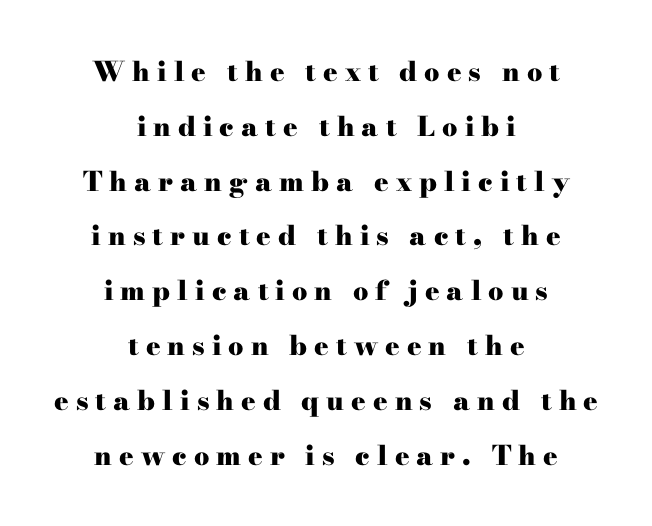
{"italic": "no", "bold": "yes", "underline": "no", "align": "center", "line_spacing": "loose", "line_spacing_ratio": 2.03, "letter_spacing": "wide", "letter_spacing_em": 0.26, "glyph_px": 27}
